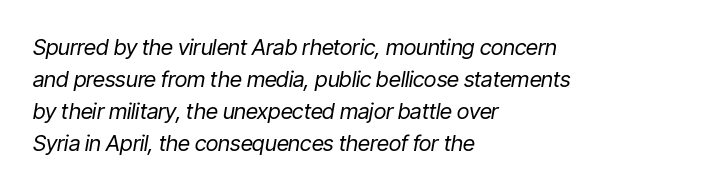
The image shows 22 px text type, italic (leaning right); set left-aligned, normal line spacing (1.46x), normal letter spacing, not underlined.
